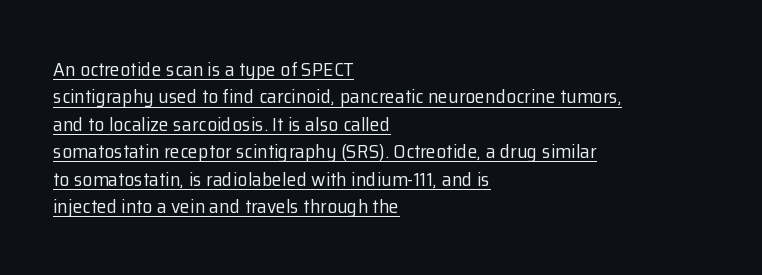
{"italic": "no", "bold": "no", "underline": "yes", "align": "left", "line_spacing": "normal", "line_spacing_ratio": 1.37, "letter_spacing": "normal", "letter_spacing_em": 0.0, "glyph_px": 20}
